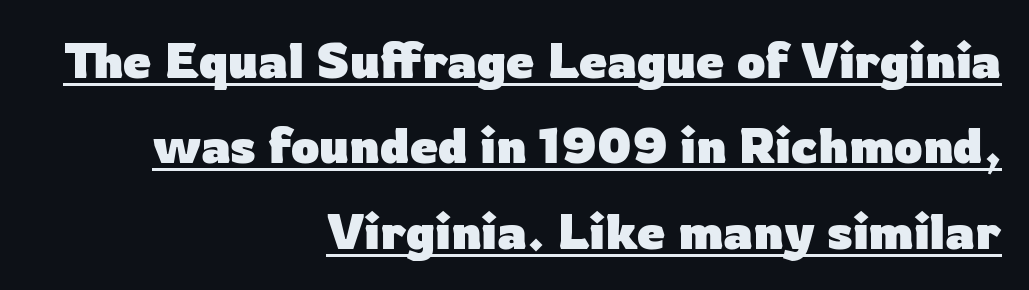
A typesetter would mark this as roman, not italic. This sample carries an underscore along the baseline area. These lines stack with their right ends in a neat column. The horizontal fit of the characters is conventional and even. A full-strength bold gives these letters their thick strokes. Here the designer chose a conventional face with non-uniform glyph widths.
